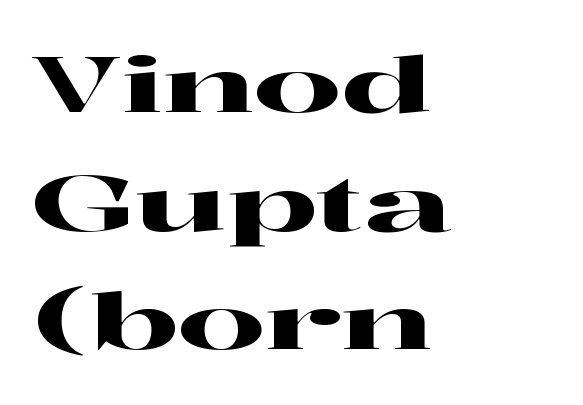
Visually the block forms a straight wall on the left and a jagged coastline on the right. Inter-character spacing is left at the font's built-in metrics. The rendering uses natural spacing where letterforms have individual widths. Notice how the stems are strictly vertical — no italics here. Rows of type keep a routine distance in the vertical direction.
